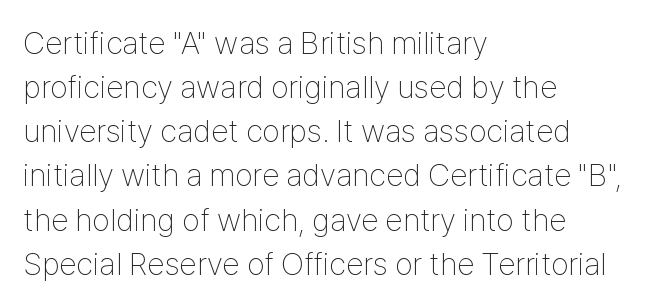
No italicization has been applied; the sample stays upright. Visually the block forms a straight wall on the left and a jagged coastline on the right. The letters carry no serifs — their stems end cleanly without finishing strokes. Proportional: the letters do not fall into vertical columns. Reading down the column, the eye jumps a familiar distance to each next line.
